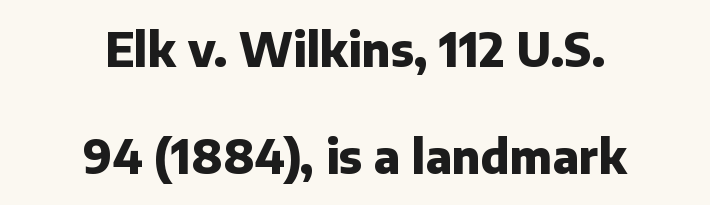
Q: Is the text bold? A: Yes.
Q: Is the text italic (slanted)? A: No, it is upright.
Q: Is the typeface a serif or a sans-serif typeface? A: Sans-serif.
Q: Is the text underlined? A: No.
Q: How is the paragraph aligned? A: Centered.
Q: Is the spacing between letters normal or unusually wide? A: Normal.
Q: Is the spacing between lines tight, normal or loose? A: Loose.
Q: Width (condensed, normal, or wide)? A: Normal.
Q: Stroke contrast? A: Low.
Q: x-height? A: Medium.
Q: Monospaced? A: No.
